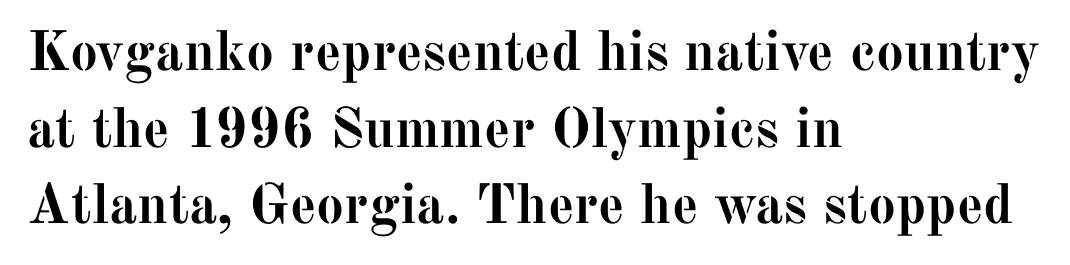
{"serif": "yes", "italic": "no", "bold": "yes", "weight": "semibold", "width": "normal", "stroke_contrast": "medium", "x_height": "medium", "monospaced": "no", "underline": "no", "align": "left", "line_spacing": "normal", "line_spacing_ratio": 1.37, "letter_spacing": "normal", "letter_spacing_em": 0.0, "glyph_px": 56}
